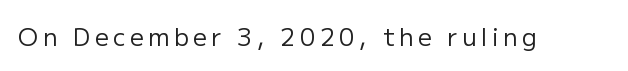
Only glyphs here, with clear space below each row. Posture: upright roman. The font is comparable to plain body text, perhaps lighter.
